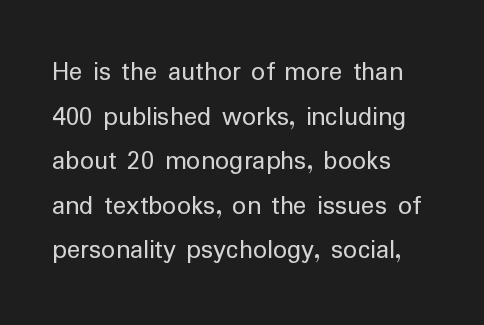
Q: Is the text bold? A: No.
Q: Is the text italic (slanted)? A: No, it is upright.
Q: Is the typeface a serif or a sans-serif typeface? A: Sans-serif.
Q: Is the text underlined? A: No.
Q: How is the paragraph aligned? A: Left-aligned.
Q: Is the spacing between letters normal or unusually wide? A: Normal.
Q: Is the spacing between lines tight, normal or loose? A: Normal.
Q: Width (condensed, normal, or wide)? A: Normal.
Q: Stroke contrast? A: Low.
Q: x-height? A: Medium.
Q: Monospaced? A: No.
